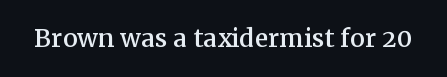
The image shows 33 px serif type, upright; set normal letter spacing, not underlined; medium stroke contrast and a medium x-height.
